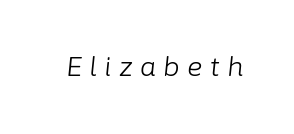
Q: Is the text bold? A: No.
Q: Is the text italic (slanted)? A: Yes, it leans right by about 6 degrees.
Q: Is the text underlined? A: No.
Q: Is the spacing between letters normal or unusually wide? A: Unusually wide.
